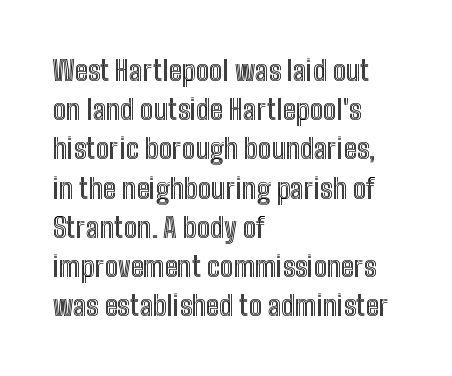
Q: Is the text italic (slanted)? A: No, it is upright.
Q: Is the text underlined? A: No.
Q: How is the paragraph aligned? A: Left-aligned.
Q: Is the spacing between letters normal or unusually wide? A: Normal.
Q: Is the spacing between lines tight, normal or loose? A: Normal.
Q: Width (condensed, normal, or wide)? A: Condensed.
Q: x-height? A: Medium.
Q: Monospaced? A: No.
